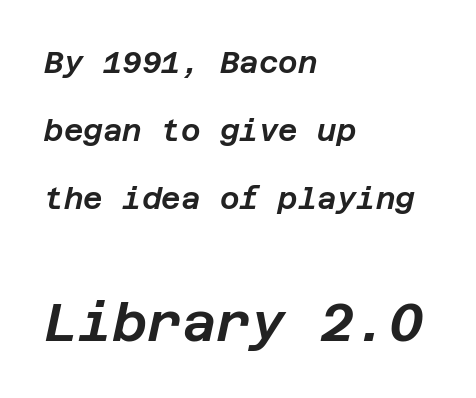
{"italic": "yes", "lean": "right", "slant_degrees": 12, "width": "normal", "stroke_contrast": "low", "x_height": "large", "underline": "no", "align": "left", "line_spacing": "loose", "line_spacing_ratio": 2.27, "letter_spacing": "normal", "letter_spacing_em": 0.0, "larger_block": "second", "size_ratio": 1.77, "glyph_px": 53}
